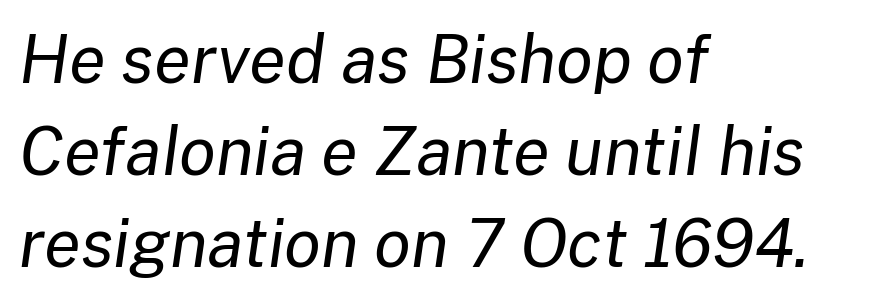
{"italic": "yes", "lean": "right", "slant_degrees": 8, "bold": "no", "weight": "regular", "width": "normal", "stroke_contrast": "low", "x_height": "medium", "monospaced": "no", "underline": "no", "align": "left", "line_spacing": "normal", "line_spacing_ratio": 1.37, "letter_spacing": "normal", "letter_spacing_em": 0.0, "glyph_px": 67}
